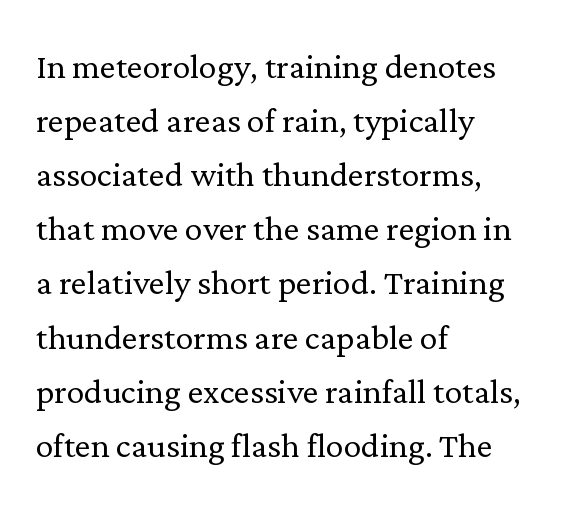
The image shows 44 px light serif type, upright; set left-aligned, line spacing 1.23x, normal letter spacing, not underlined; low stroke contrast and a medium x-height.
